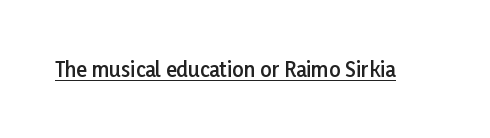
Q: Is the text bold? A: Semi-bold.
Q: Is the text italic (slanted)? A: No, it is upright.
Q: Is the text underlined? A: Yes.
Q: Is the spacing between letters normal or unusually wide? A: Normal.
